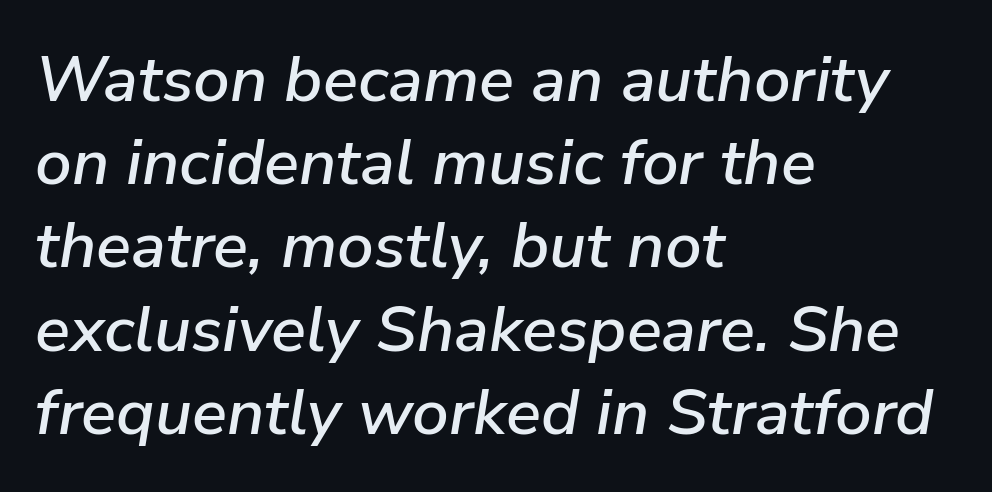
Q: Is the text italic (slanted)? A: Yes, it leans right by about 9 degrees.
Q: Is the text underlined? A: No.
Q: How is the paragraph aligned? A: Left-aligned.
Q: Is the spacing between letters normal or unusually wide? A: Normal.
Q: Is the spacing between lines tight, normal or loose? A: Normal.
Q: Width (condensed, normal, or wide)? A: Normal.
Q: Stroke contrast? A: Low.
Q: x-height? A: Medium.
Q: Monospaced? A: No.
